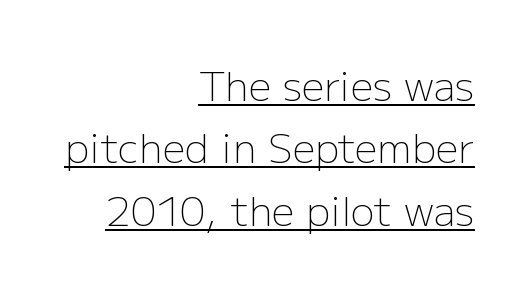
The image shows 40 px light sans-serif type, upright; set right-aligned, normal line spacing (1.56x), normal letter spacing, underlined; low stroke contrast and a medium x-height.
